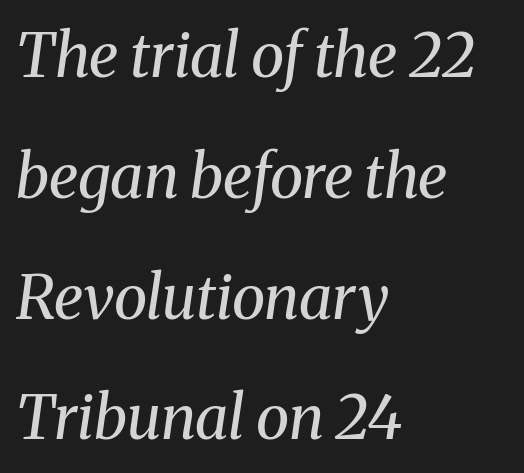
The image shows 61 px regular-weight serif type, italic (leaning right); set left-aligned, loose line spacing (1.98x), normal letter spacing, not underlined; medium stroke contrast and a medium x-height.
